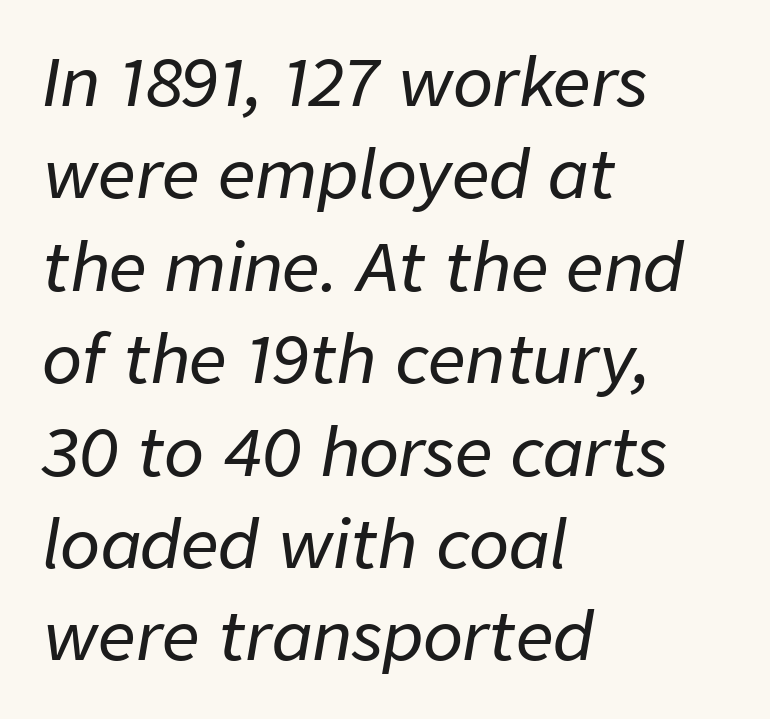
The leading is moderate, giving the passage an even texture. The text carries the slant typical of an italic or oblique font. Nobody touched the tracking dial on this one. Is this a fixed-width face? No — the glyphs have proportional, varying widths.
